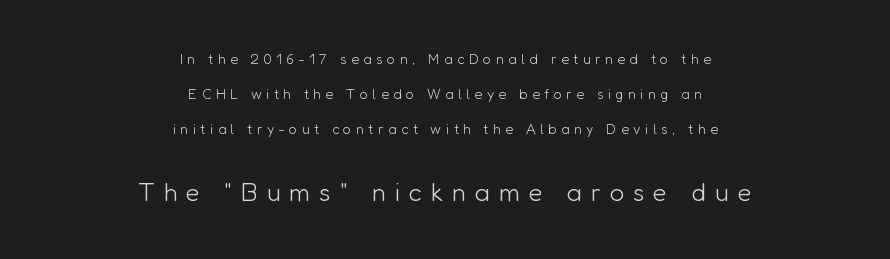
The image shows 26 px text type, upright; set centered, loose line spacing (2.49x), unusually wide letter spacing (+0.33 em), not underlined; the second (bottom) block is 1.86x larger.
